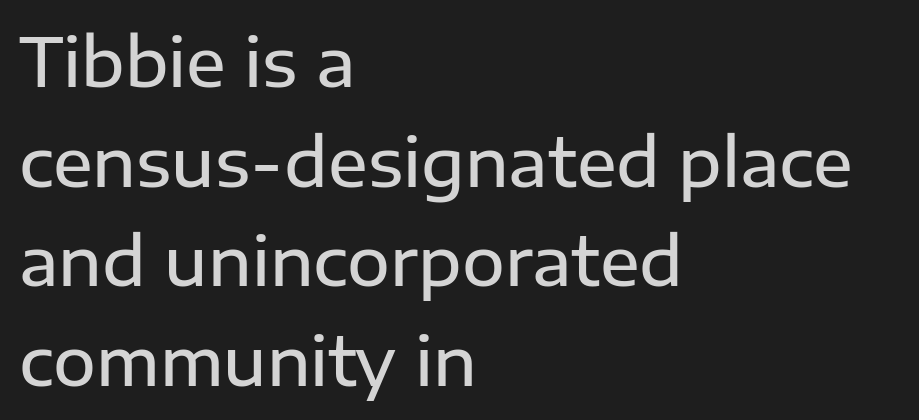
This rendering uses left alignment, leaving the right contour irregular. The face used here is proportionally spaced, like ordinary book or web type. A typesetter would mark this as roman, not italic. Short note: letters normally spaced.
